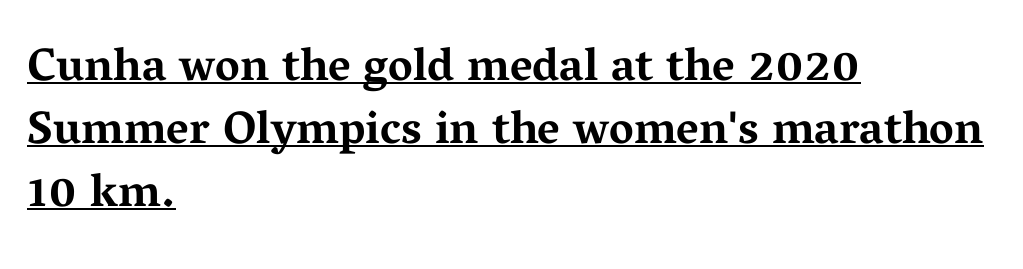
{"serif": "yes", "italic": "no", "bold": "yes", "weight": "bold", "width": "wide", "stroke_contrast": "medium", "x_height": "medium", "monospaced": "no", "underline": "yes", "align": "left", "line_spacing": "normal", "line_spacing_ratio": 1.37, "letter_spacing": "normal", "letter_spacing_em": 0.0, "glyph_px": 46}
